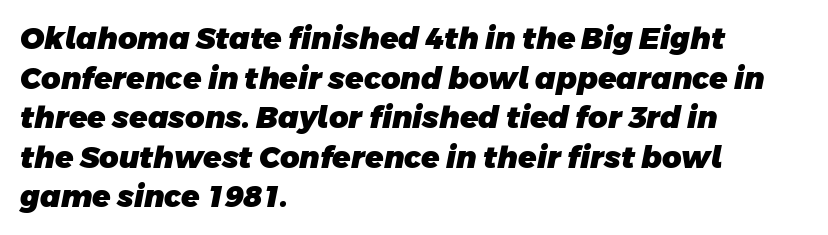
The image shows 30 px heavy sans-serif type; set left-aligned, normal line spacing (1.32x), normal letter spacing, not underlined; low stroke contrast and a large x-height.
